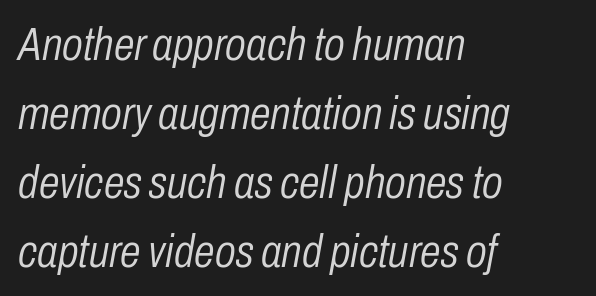
One-word summary of the alignment: left. The text carries the slant typical of an italic or oblique font. Whoever set this chose a conventional vertical rhythm. These lines are rendered in a variable-pitch font.
